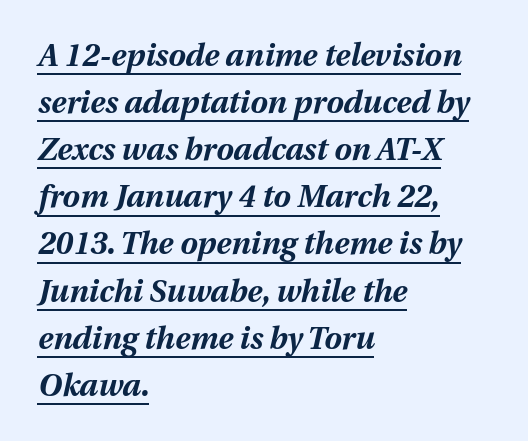
Caption: standard tracking, unaltered. Line beginnings align vertically; line endings do not. Proportional: the letters do not fall into vertical columns. The vertical gap from one line to the next is medium.
